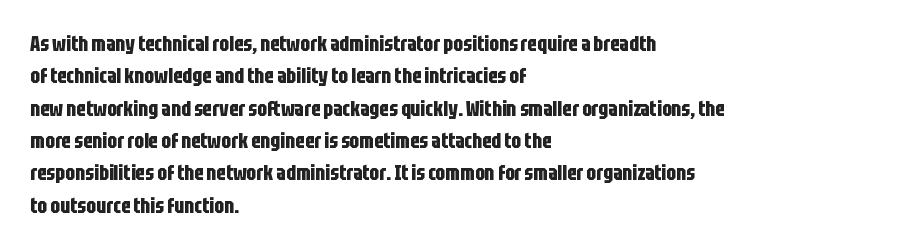
Unlike italic type, these characters show no tilt at all. Line starts are locked; line ends wander. Characters follow at the spacing the type designer built in. On the weight axis this lands at bold, roughly 700. The passage shown is not underscored anywhere.
